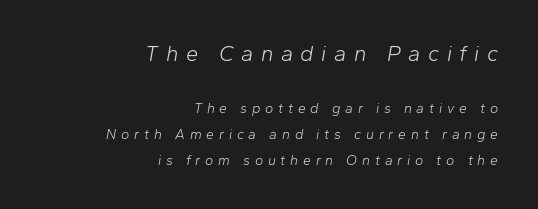
Letters have the restrained weight of plain body copy at most. The letters are slanted; this is an italic face. Just letters on the line, the space beneath them empty. These lines are set flush right with a ragged left edge. Here the glyphs are tracked loosely, breaking word shapes into spaced letters. Visually, the top section dominates because its glyphs are scaled up.
